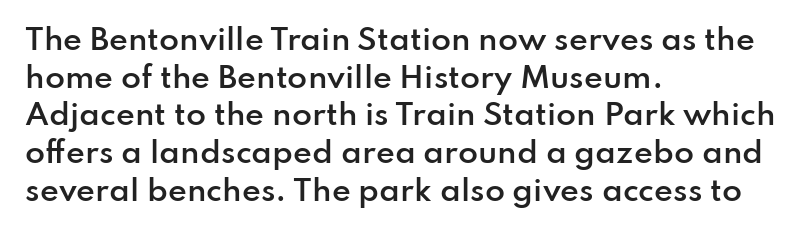
{"serif": "no", "italic": "no", "bold": "semi", "weight": "semibold", "width": "normal", "stroke_contrast": "low", "x_height": "small", "monospaced": "no", "underline": "no", "align": "left", "line_spacing": "normal", "line_spacing_ratio": 1.3, "letter_spacing": "normal", "letter_spacing_em": 0.0, "glyph_px": 29}
